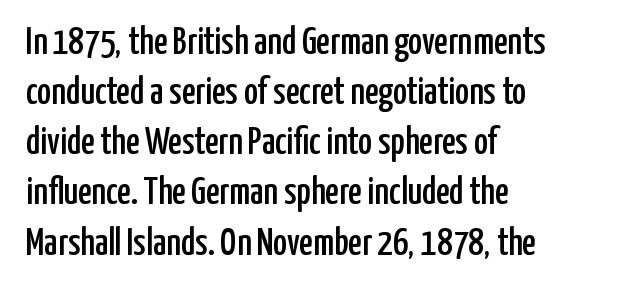
Q: Is the text italic (slanted)? A: No, it is upright.
Q: Is the typeface a serif or a sans-serif typeface? A: Sans-serif.
Q: Is the text underlined? A: No.
Q: How is the paragraph aligned? A: Left-aligned.
Q: Is the spacing between letters normal or unusually wide? A: Normal.
Q: Is the spacing between lines tight, normal or loose? A: Normal.
Q: Width (condensed, normal, or wide)? A: Condensed.
Q: Stroke contrast? A: Low.
Q: x-height? A: Medium.
Q: Monospaced? A: No.
